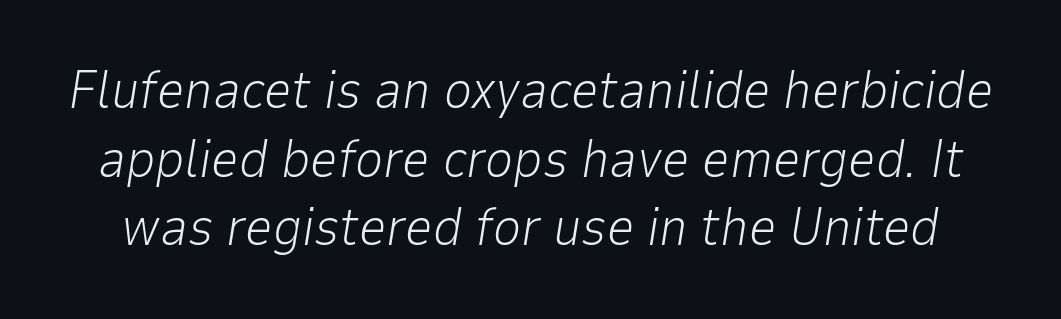
Q: Is the text bold? A: No.
Q: Is the text italic (slanted)? A: Yes, it leans right by about 9 degrees.
Q: Is the text underlined? A: No.
Q: Is the spacing between letters normal or unusually wide? A: Normal.
Q: Is the spacing between lines tight, normal or loose? A: Normal.
Q: Width (condensed, normal, or wide)? A: Normal.
Q: Stroke contrast? A: Low.
Q: x-height? A: Medium.
Q: Monospaced? A: No.
